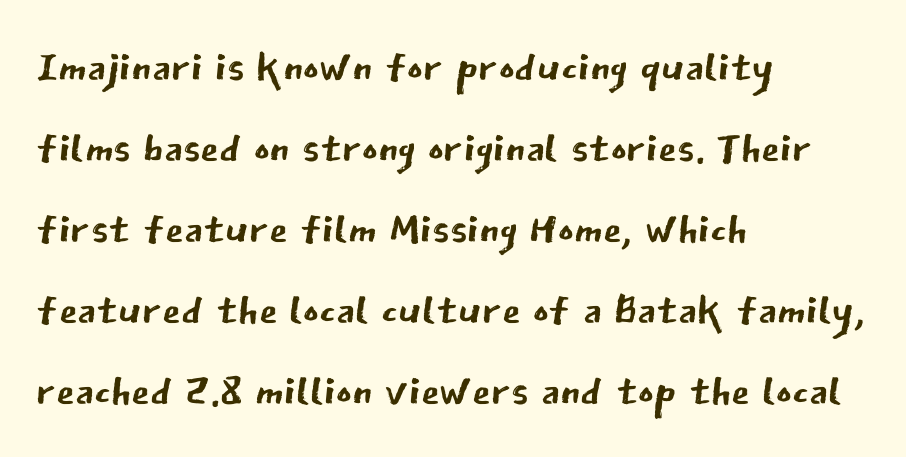
{"serif": "no", "italic": "no", "bold": "no", "weight": "regular", "width": "normal", "stroke_contrast": "low", "x_height": "medium", "monospaced": "no", "underline": "no", "align": "left", "line_spacing": "normal", "line_spacing_ratio": 1.35, "letter_spacing": "normal", "letter_spacing_em": 0.0, "glyph_px": 60}
